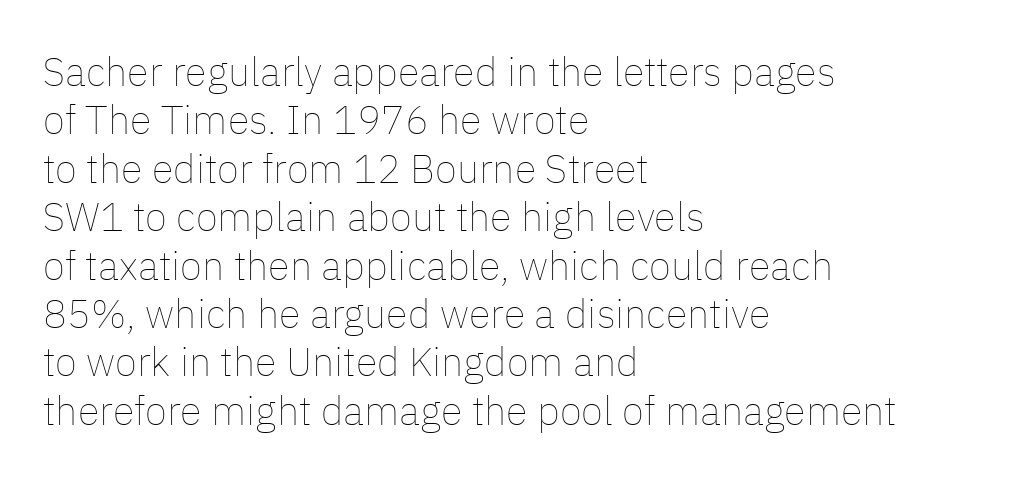
Q: Is the text bold? A: No.
Q: Is the text italic (slanted)? A: No, it is upright.
Q: Is the text underlined? A: No.
Q: How is the paragraph aligned? A: Left-aligned.
Q: Is the spacing between letters normal or unusually wide? A: Normal.
Q: Width (condensed, normal, or wide)? A: Normal.
Q: Stroke contrast? A: Low.
Q: x-height? A: Medium.
Q: Monospaced? A: No.
